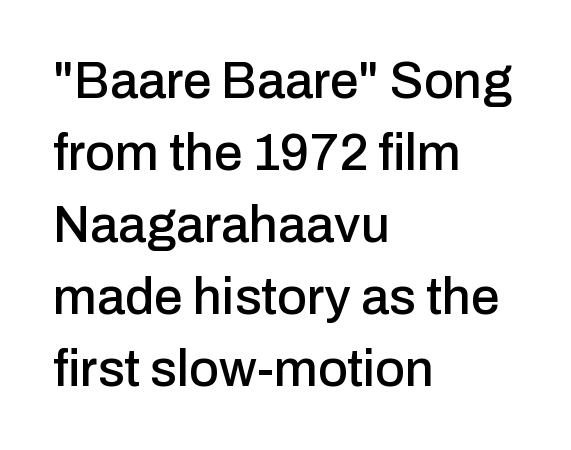
The rendering uses natural spacing where letterforms have individual widths. The face used here is a sans, in the tradition of grotesques and geometrics. The letters stand straight up with perfectly vertical stems. The line texture is even and compact thanks to regular tracking. In terms of leading, this rendering sits right in the middle.
